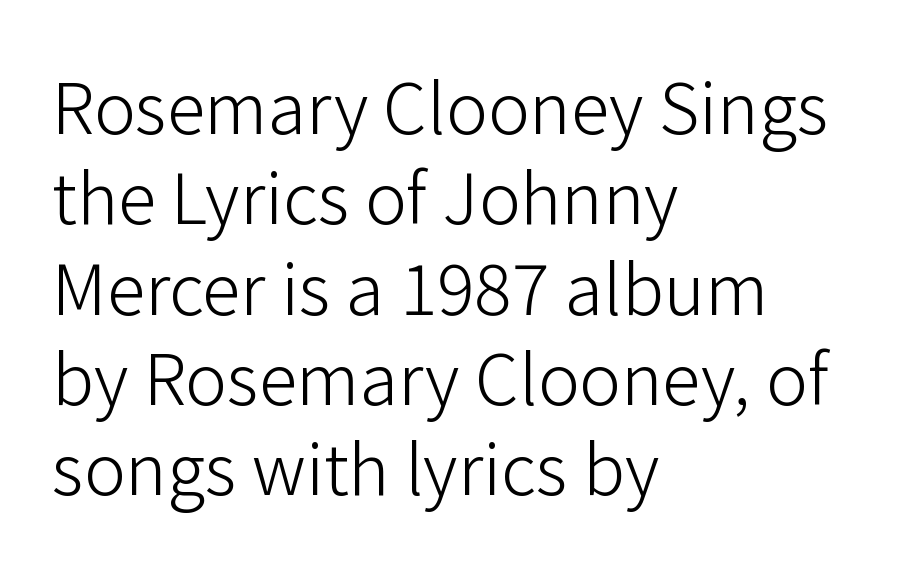
Q: Is the text bold? A: No.
Q: Is the text italic (slanted)? A: No, it is upright.
Q: Is the typeface a serif or a sans-serif typeface? A: Sans-serif.
Q: Is the text underlined? A: No.
Q: How is the paragraph aligned? A: Left-aligned.
Q: Is the spacing between letters normal or unusually wide? A: Normal.
Q: Is the spacing between lines tight, normal or loose? A: Normal.
Q: Width (condensed, normal, or wide)? A: Normal.
Q: Stroke contrast? A: Low.
Q: x-height? A: Medium.
Q: Monospaced? A: No.
